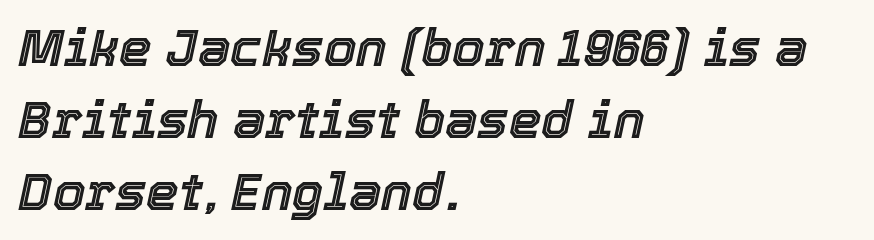
{"italic": "yes", "lean": "right", "slant_degrees": 12, "width": "normal", "x_height": "medium", "monospaced": "no", "underline": "no", "align": "left", "line_spacing": "normal", "line_spacing_ratio": 1.38, "letter_spacing": "normal", "letter_spacing_em": 0.0, "glyph_px": 52}
